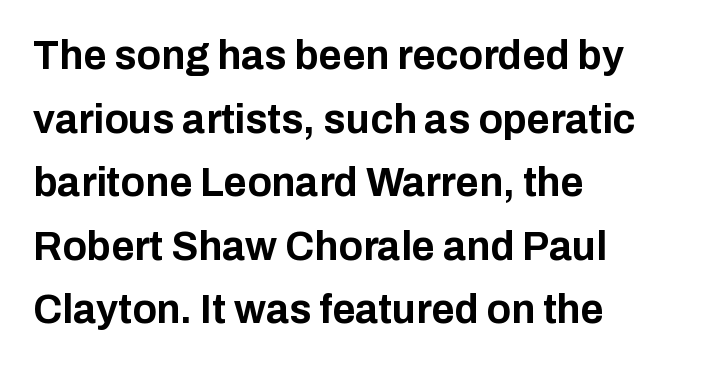
The image shows 40 px bold sans-serif type, upright; set left-aligned, normal line spacing (1.59x), normal letter spacing, not underlined; low stroke contrast and a medium x-height.
